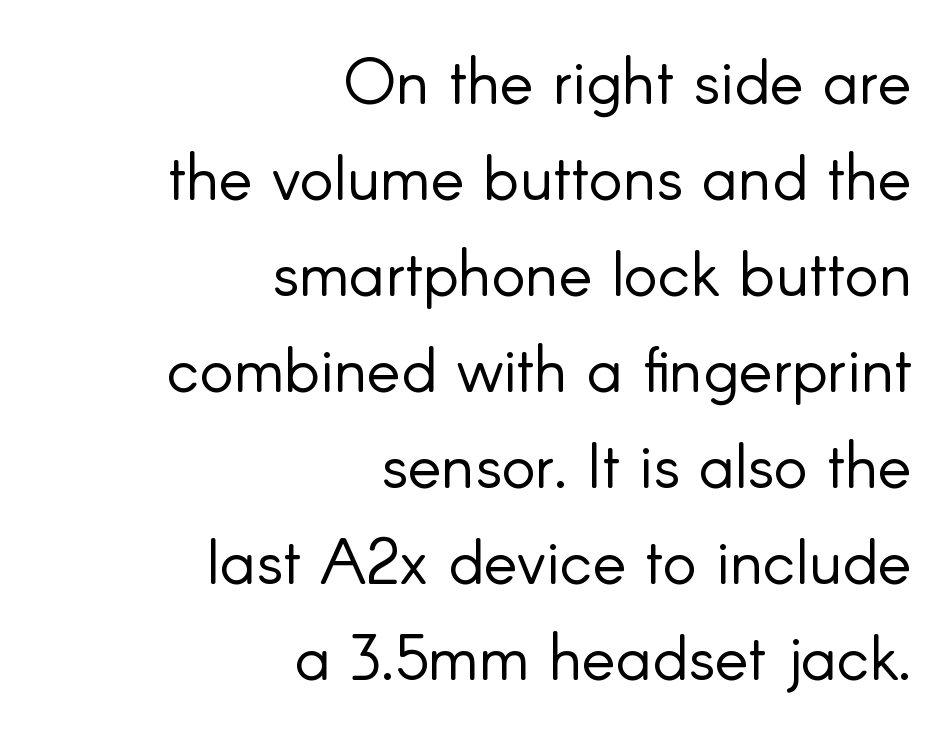
Letters have the restrained weight of plain body copy at most. The paragraph has a hard right edge and a soft left edge. The type family on display is of the sans-serif kind. Baseline-to-baseline distance is the conventional proportion of letter height. Character widths vary here, with narrow letters taking less room than wide ones.
